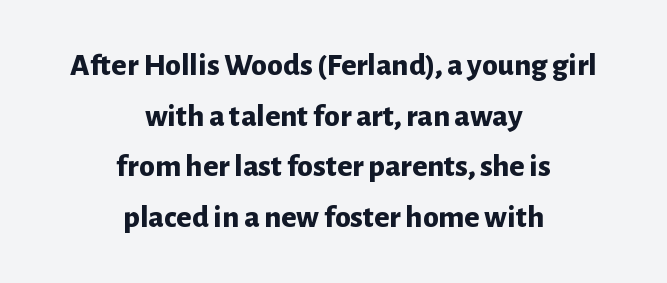
Q: Is the text bold? A: Yes.
Q: Is the text italic (slanted)? A: No, it is upright.
Q: Is the typeface a serif or a sans-serif typeface? A: Sans-serif.
Q: Is the text underlined? A: No.
Q: How is the paragraph aligned? A: Centered.
Q: Is the spacing between letters normal or unusually wide? A: Normal.
Q: Is the spacing between lines tight, normal or loose? A: Normal.
Q: Width (condensed, normal, or wide)? A: Normal.
Q: Stroke contrast? A: Low.
Q: x-height? A: Medium.
Q: Monospaced? A: No.
